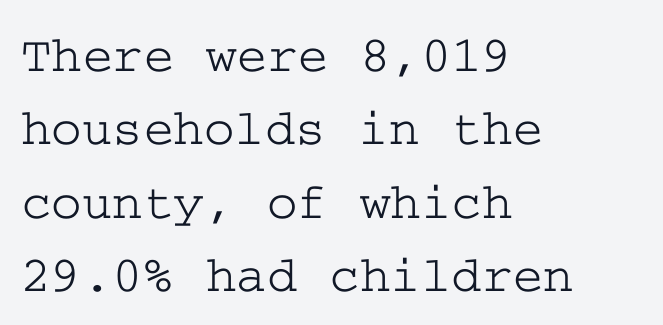
The image shows 52 px wide serif type, upright; set left-aligned, normal line spacing (1.41x), normal letter spacing, not underlined; low stroke contrast and a medium x-height.
